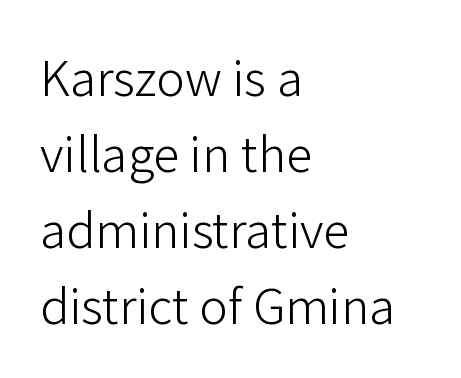
Q: Is the text bold? A: No.
Q: Is the text italic (slanted)? A: No, it is upright.
Q: Is the typeface a serif or a sans-serif typeface? A: Sans-serif.
Q: Is the text underlined? A: No.
Q: How is the paragraph aligned? A: Left-aligned.
Q: Is the spacing between letters normal or unusually wide? A: Normal.
Q: Is the spacing between lines tight, normal or loose? A: Normal.
Q: Width (condensed, normal, or wide)? A: Normal.
Q: Stroke contrast? A: Low.
Q: x-height? A: Medium.
Q: Monospaced? A: No.
